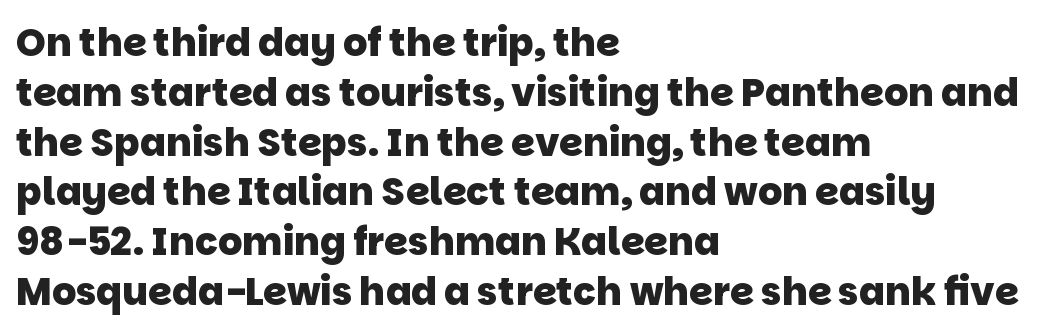
{"serif": "no", "bold": "yes", "weight": "heavy", "width": "normal", "stroke_contrast": "low", "x_height": "large", "monospaced": "no", "underline": "no", "align": "left", "line_spacing": "normal", "line_spacing_ratio": 1.31, "letter_spacing": "normal", "letter_spacing_em": 0.0, "glyph_px": 38}
